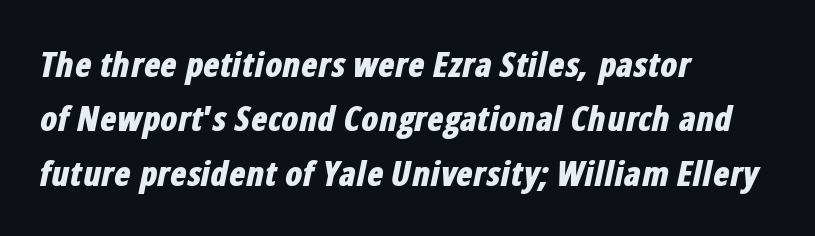
Q: Is the text bold? A: Yes.
Q: Is the text italic (slanted)? A: Yes, it leans right by about 12 degrees.
Q: Is the text underlined? A: No.
Q: How is the paragraph aligned? A: Left-aligned.
Q: Is the spacing between letters normal or unusually wide? A: Normal.
Q: Is the spacing between lines tight, normal or loose? A: Normal.
Q: Width (condensed, normal, or wide)? A: Condensed.
Q: Stroke contrast? A: Low.
Q: x-height? A: Medium.
Q: Monospaced? A: No.
